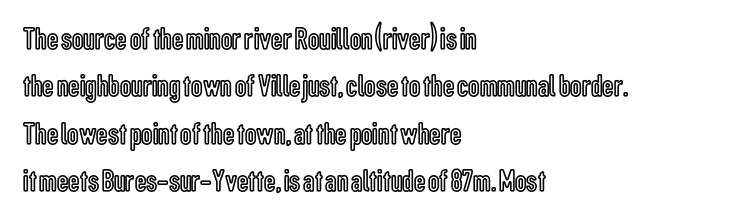
{"italic": "no", "width": "condensed", "x_height": "medium", "monospaced": "no", "underline": "no", "align": "left", "line_spacing": "normal", "line_spacing_ratio": 1.48, "letter_spacing": "normal", "letter_spacing_em": 0.0, "glyph_px": 32}
